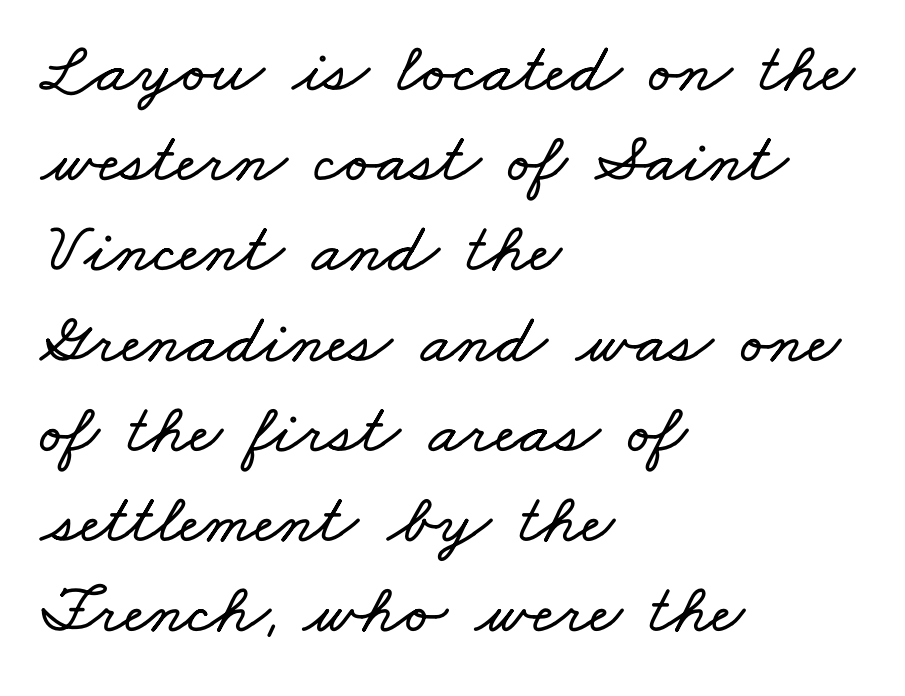
The image shows 71 px wide type; set left-aligned, normal line spacing (1.27x), normal letter spacing, not underlined; low stroke contrast and a small x-height.
